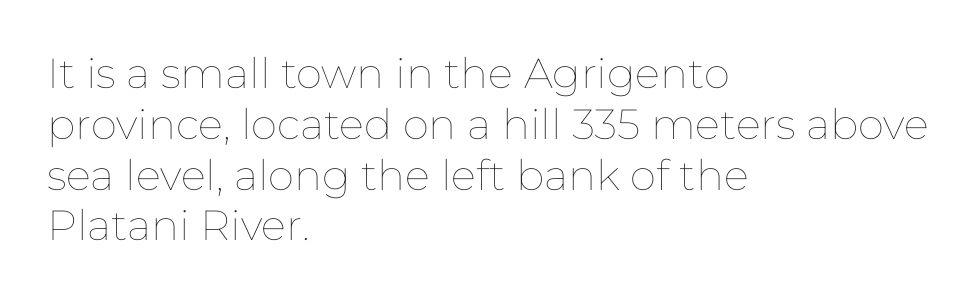
Q: Is the text bold? A: No.
Q: Is the text italic (slanted)? A: No, it is upright.
Q: Is the text underlined? A: No.
Q: How is the paragraph aligned? A: Left-aligned.
Q: Is the spacing between letters normal or unusually wide? A: Normal.
Q: Width (condensed, normal, or wide)? A: Normal.
Q: Stroke contrast? A: Low.
Q: x-height? A: Medium.
Q: Monospaced? A: No.
